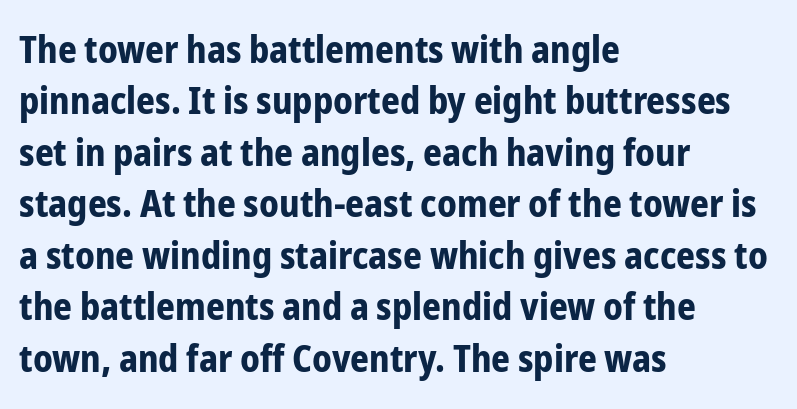
{"serif": "no", "italic": "no", "bold": "yes", "weight": "bold", "width": "condensed", "stroke_contrast": "low", "x_height": "medium", "monospaced": "no", "underline": "no", "align": "left", "line_spacing": "normal", "line_spacing_ratio": 1.39, "letter_spacing": "normal", "letter_spacing_em": 0.0, "glyph_px": 37}
